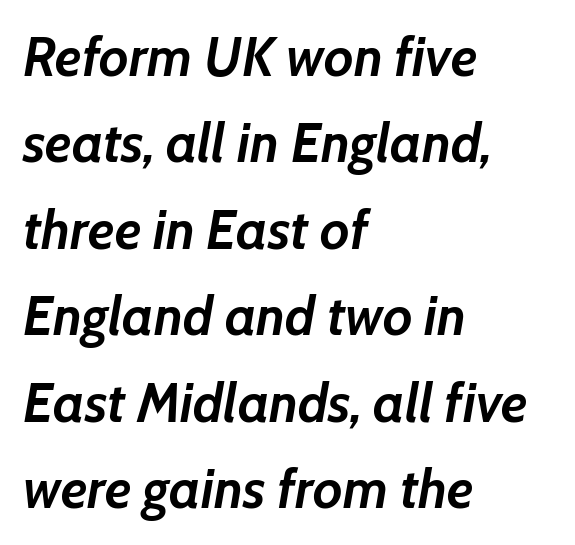
Q: Is the text bold? A: Yes.
Q: Is the text italic (slanted)? A: Yes, it leans right by about 7 degrees.
Q: Is the text underlined? A: No.
Q: How is the paragraph aligned? A: Left-aligned.
Q: Is the spacing between letters normal or unusually wide? A: Normal.
Q: Is the spacing between lines tight, normal or loose? A: Normal.
Q: Width (condensed, normal, or wide)? A: Normal.
Q: Stroke contrast? A: Low.
Q: x-height? A: Medium.
Q: Monospaced? A: No.
